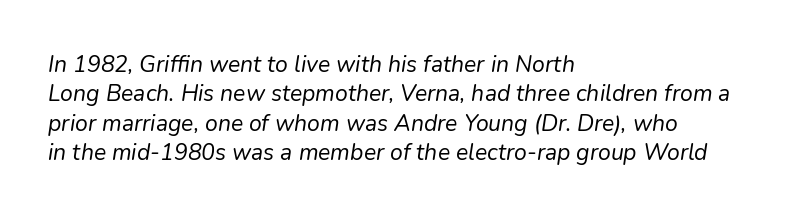
{"italic": "yes", "lean": "right", "slant_degrees": 9, "bold": "no", "underline": "no", "align": "left", "line_spacing": "normal", "line_spacing_ratio": 1.28, "letter_spacing": "normal", "letter_spacing_em": 0.0, "glyph_px": 23}
